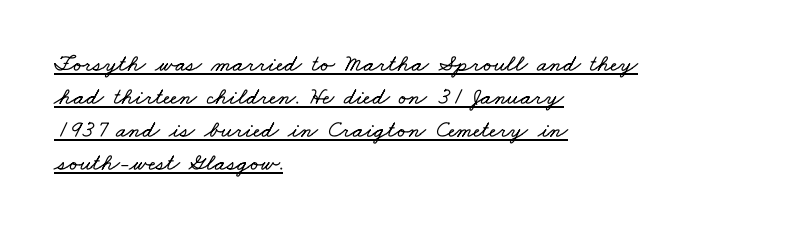
In CSS terms this would be text-align: left. Notice how a bar underscores the lettering throughout. Observe the ordinary spacing: letters are neighbours, not strangers. Reading down the column, the eye jumps a familiar distance to each next line.
